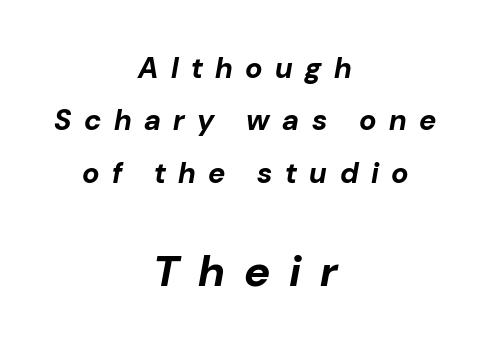
Q: Is the text bold? A: Yes.
Q: Is the text italic (slanted)? A: Yes, it leans right by about 10 degrees.
Q: Is the text underlined? A: No.
Q: How is the paragraph aligned? A: Centered.
Q: Is the spacing between letters normal or unusually wide? A: Unusually wide.
Q: Which block of text is set in a larger size, the first (top) or the second (bottom)? A: The second (bottom) one.
Q: Width (condensed, normal, or wide)? A: Normal.
Q: Stroke contrast? A: Low.
Q: x-height? A: Medium.
Q: Monospaced? A: No.
